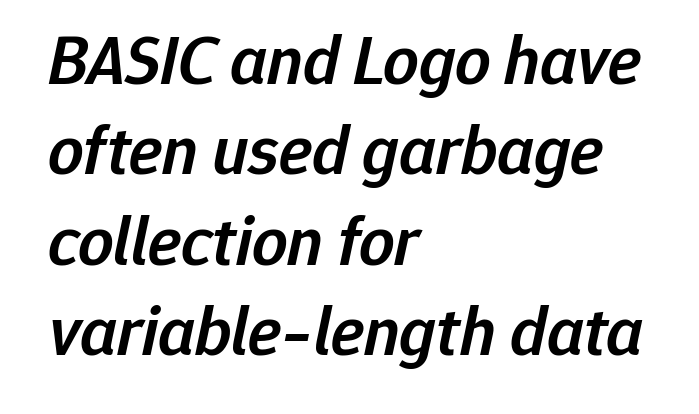
{"italic": "yes", "lean": "right", "slant_degrees": 12, "bold": "semi", "weight": "semibold", "width": "normal", "stroke_contrast": "low", "x_height": "medium", "monospaced": "no", "underline": "no", "align": "left", "line_spacing": "normal", "line_spacing_ratio": 1.29, "letter_spacing": "normal", "letter_spacing_em": 0.0, "glyph_px": 70}
